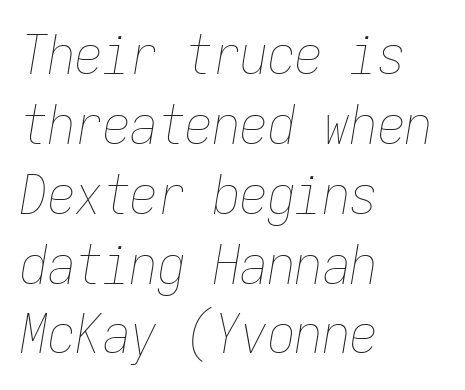
Q: Is the text bold? A: No.
Q: Is the text italic (slanted)? A: Yes, it leans right by about 9 degrees.
Q: Is the text underlined? A: No.
Q: How is the paragraph aligned? A: Left-aligned.
Q: Is the spacing between letters normal or unusually wide? A: Normal.
Q: Is the spacing between lines tight, normal or loose? A: Normal.
Q: Width (condensed, normal, or wide)? A: Condensed.
Q: Stroke contrast? A: Low.
Q: x-height? A: Medium.
Q: Monospaced? A: Yes.
